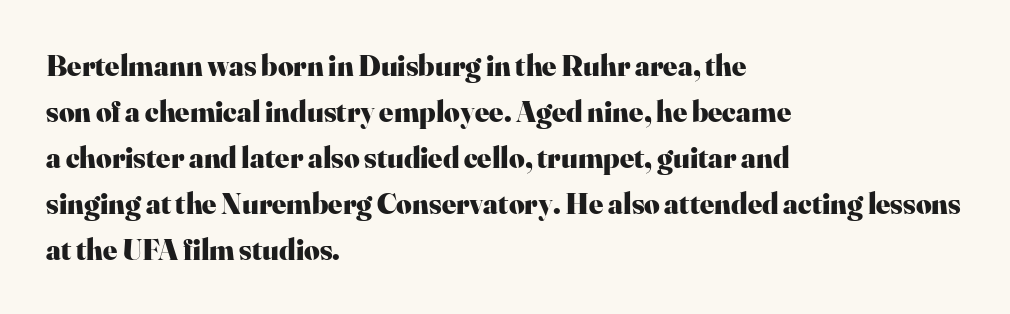
The image shows 30 px heavy serif type, upright; set left-aligned, normal line spacing (1.53x), normal letter spacing, not underlined; high stroke contrast and a small x-height.
